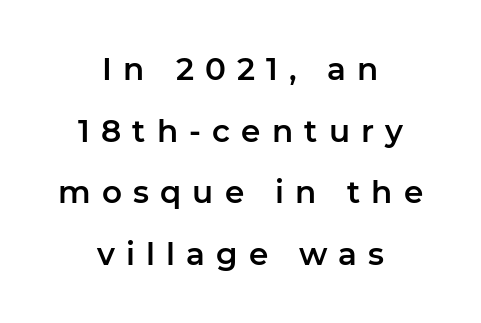
This is the regular roman posture of the typeface. The typeface chosen for these lines omits serifs. Line spacing here is loose. Think of a printed novel: that variable character pitch is what you see here. Casual observation: everything's sitting right in the middle.
